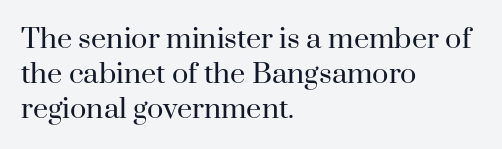
{"italic": "no", "bold": "no", "underline": "no", "align": "left", "line_spacing": "normal", "line_spacing_ratio": 1.29, "letter_spacing": "normal", "letter_spacing_em": 0.0, "glyph_px": 27}
